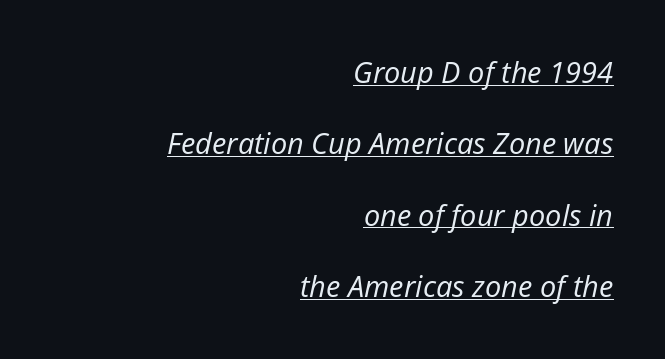
The image shows 29 px regular-weight type, italic (leaning right); set right-aligned, loose line spacing (2.46x), normal letter spacing, underlined; low stroke contrast and a medium x-height.
